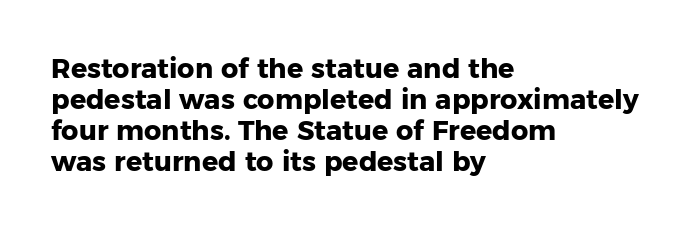
Q: Is the text bold? A: Yes.
Q: Is the text italic (slanted)? A: No, it is upright.
Q: Is the text underlined? A: No.
Q: How is the paragraph aligned? A: Left-aligned.
Q: Is the spacing between letters normal or unusually wide? A: Normal.
Q: Is the spacing between lines tight, normal or loose? A: Tight.
